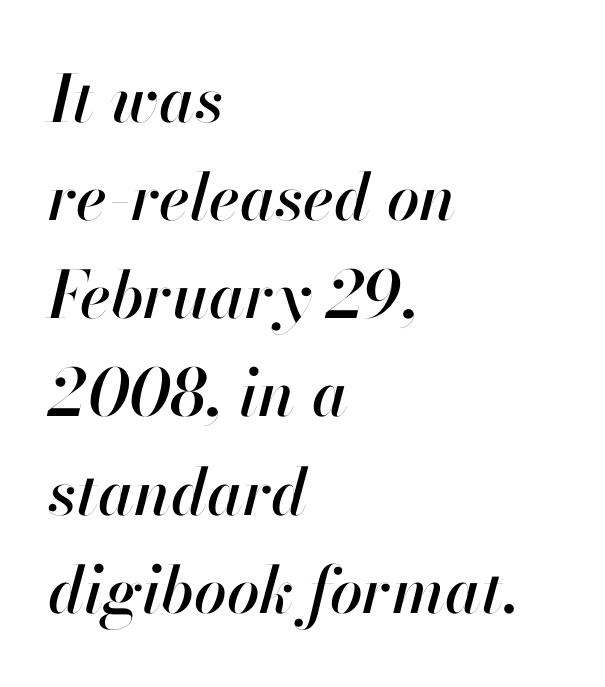
The image shows 65 px text type, italic (leaning right); set left-aligned, normal line spacing (1.51x), normal letter spacing, not underlined; high stroke contrast and a small x-height.
